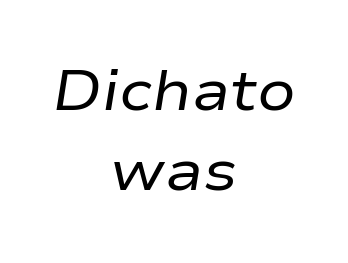
Spacing verdict: proportional, widths tailored to each character. Style check: oblique. Compared with typical paragraphs, the rows here are spaced about the same. Bold? No — there's no thickening of the strokes. Layout note: lines centered. The type is set solid horizontally, with unmodified tracking.
